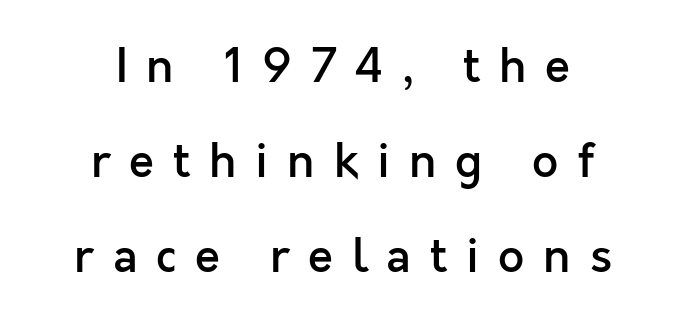
The image shows 46 px semibold sans-serif type, upright; set centered, loose line spacing (2.07x), unusually wide letter spacing (+0.41 em), not underlined; a medium x-height.
